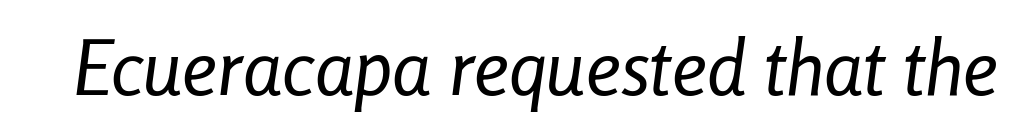
The glyphs look as if they've been sheared to an angle. Characters follow at the spacing the type designer built in. The rendering uses natural spacing where letterforms have individual widths. Descenders hang freely into open space. The typesetting does not lean heavy: it is not bold.
